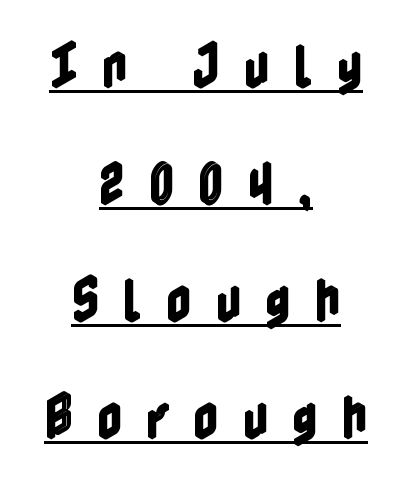
The image shows 49 px condensed type, upright; set centered, loose line spacing (2.39x), unusually wide letter spacing (+0.49 em), underlined; a medium x-height.
